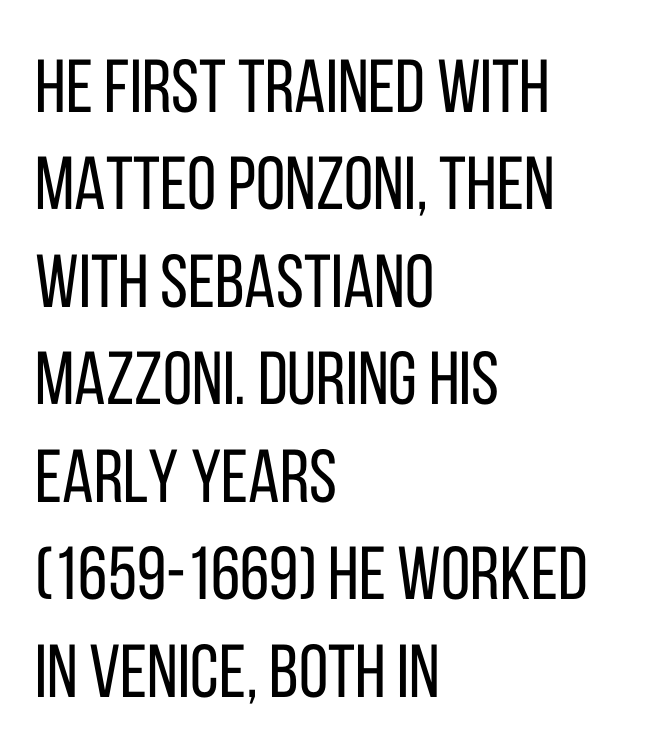
{"serif": "no", "italic": "no", "bold": "no", "weight": "regular", "width": "condensed", "stroke_contrast": "low", "x_height": "large", "monospaced": "no", "underline": "no", "align": "left", "line_spacing": "normal", "line_spacing_ratio": 1.3, "letter_spacing": "normal", "letter_spacing_em": 0.0, "glyph_px": 75}
